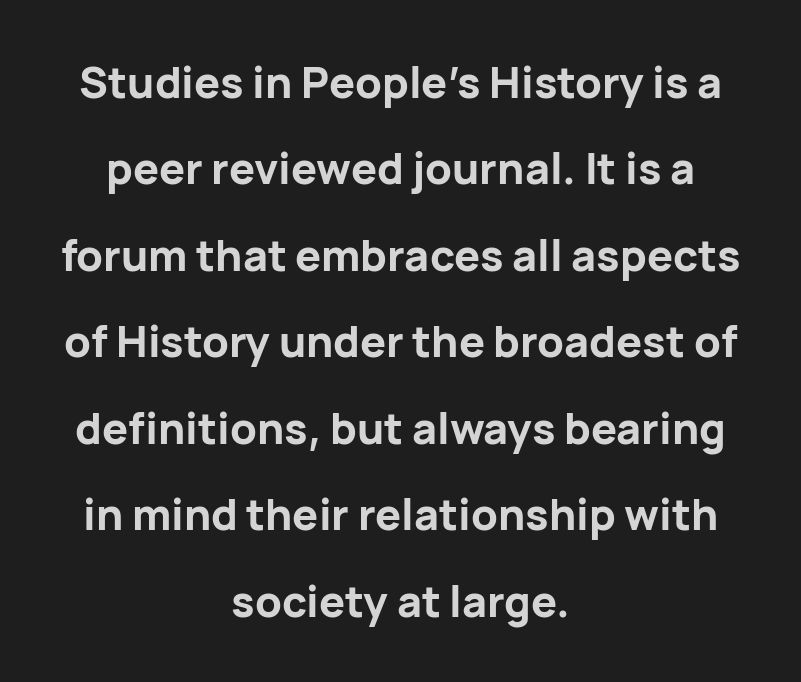
{"serif": "no", "italic": "no", "bold": "yes", "weight": "bold", "width": "normal", "stroke_contrast": "low", "x_height": "medium", "monospaced": "no", "underline": "no", "align": "center", "line_spacing": "loose", "line_spacing_ratio": 2.01, "letter_spacing": "normal", "letter_spacing_em": 0.0, "glyph_px": 43}
